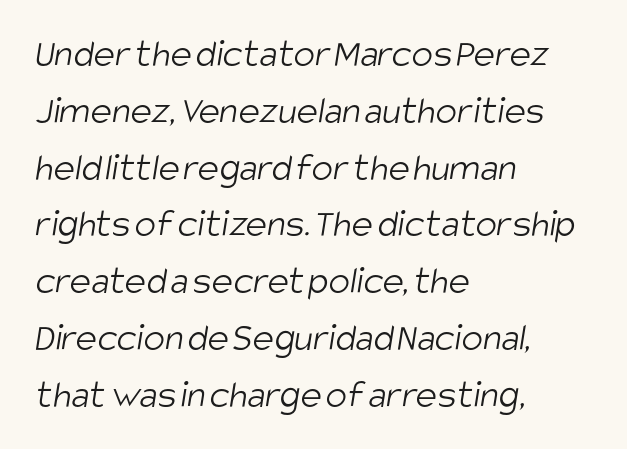
The image shows 40 px light, condensed sans-serif type; set left-aligned, normal line spacing (1.42x), normal letter spacing, not underlined; low stroke contrast and a large x-height.
